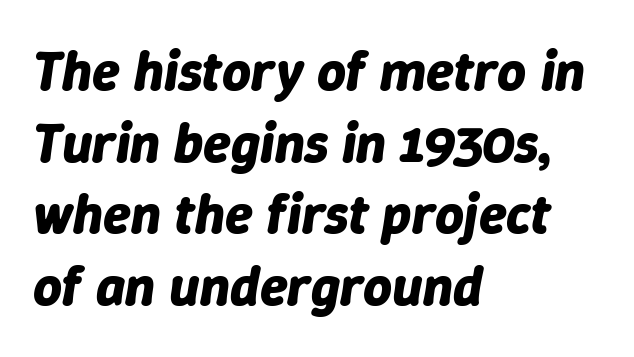
{"italic": "yes", "lean": "right", "slant_degrees": 9, "bold": "yes", "weight": "bold", "width": "normal", "stroke_contrast": "low", "x_height": "medium", "monospaced": "no", "underline": "no", "align": "left", "line_spacing": "normal", "line_spacing_ratio": 1.28, "letter_spacing": "normal", "letter_spacing_em": 0.0, "glyph_px": 56}
